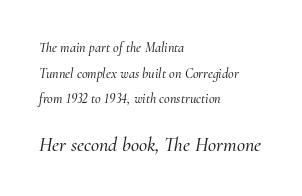
The image shows 20 px text type, italic (leaning right); set left-aligned, line spacing 1.83x, normal letter spacing, not underlined; the second (bottom) block is 1.43x larger.
